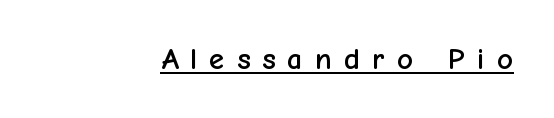
Q: Is the text italic (slanted)? A: No, it is upright.
Q: Is the typeface a serif or a sans-serif typeface? A: Sans-serif.
Q: Is the text underlined? A: Yes.
Q: How is the paragraph aligned? A: Right-aligned.
Q: Is the spacing between letters normal or unusually wide? A: Unusually wide.
Q: Width (condensed, normal, or wide)? A: Normal.
Q: Stroke contrast? A: Low.
Q: x-height? A: Medium.
Q: Monospaced? A: No.
